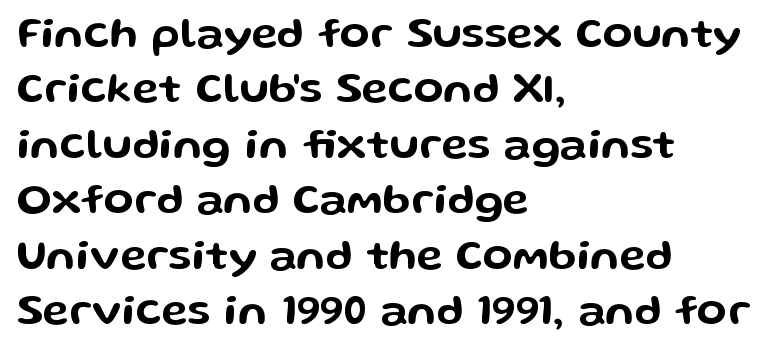
A clean baseline with only descenders dipping below it. This sample uses a sans-serif face. Look at the tracking — it's just the regular setting, nothing added. Line beginnings align vertically; line endings do not. Is there any slant? The stems are plumb.
